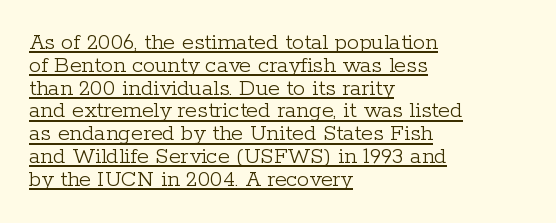
Closely set lines give the paragraph a compact silhouette. Underlined type. Characters follow at the spacing the type designer built in. No chunkiness to these letters — they're not bold. Line beginnings align vertically; line endings do not.
